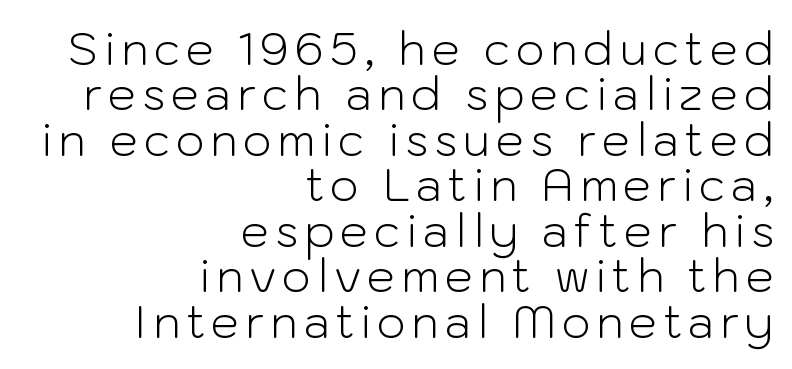
{"serif": "no", "italic": "no", "bold": "no", "weight": "light", "width": "normal", "stroke_contrast": "low", "x_height": "medium", "monospaced": "no", "underline": "no", "align": "right", "line_spacing": "tight", "line_spacing_ratio": 1.01, "glyph_px": 45}
